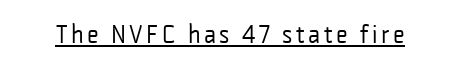
Notice how a bar underscores the lettering throughout. This is not heavy type; no bold has been used. The font's upright variant was chosen for this text.
